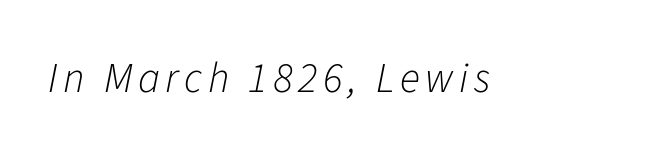
{"italic": "yes", "lean": "right", "slant_degrees": 11, "bold": "no", "weight": "light", "width": "normal", "stroke_contrast": "low", "x_height": "medium", "monospaced": "no", "underline": "no", "glyph_px": 42}
